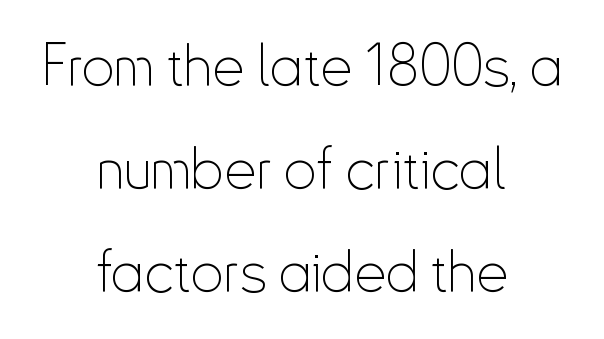
{"serif": "no", "italic": "no", "bold": "no", "weight": "thin", "width": "condensed", "stroke_contrast": "low", "x_height": "small", "monospaced": "no", "underline": "no", "align": "center", "line_spacing_ratio": 1.81, "letter_spacing": "normal", "letter_spacing_em": 0.0, "glyph_px": 57}
